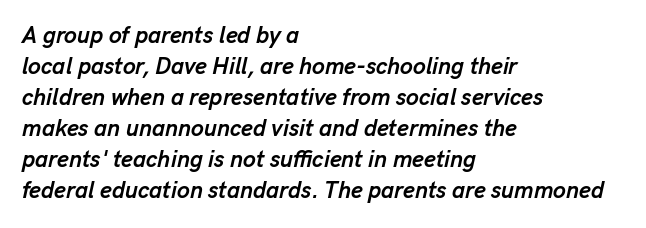
The glyphs are unaccompanied by any horizontal stroke below them. These words are printed bold, with thick strokes throughout. Rows of type keep a routine distance in the vertical direction. Leftover space on each line is placed entirely after the last word. Is the letter spacing exaggerated? No — it looks like the ordinary default.
